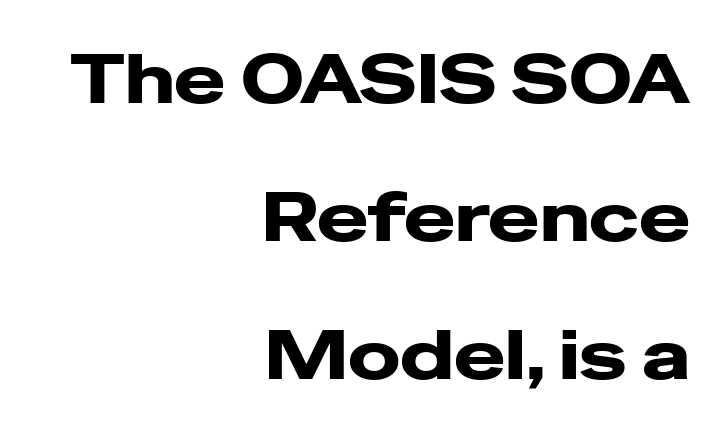
The image shows 69 px heavy, wide sans-serif type, upright; set right-aligned, loose line spacing (2.0x), normal letter spacing, not underlined; low stroke contrast and a medium x-height.
